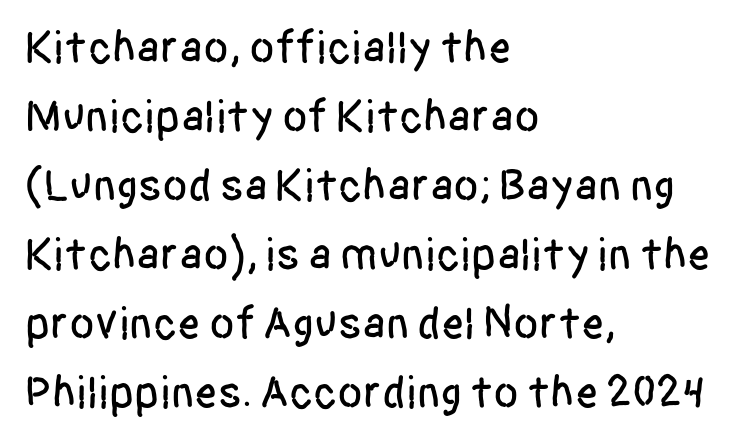
Q: Is the text italic (slanted)? A: No, it is upright.
Q: Is the typeface a serif or a sans-serif typeface? A: Sans-serif.
Q: Is the text underlined? A: No.
Q: How is the paragraph aligned? A: Left-aligned.
Q: Is the spacing between letters normal or unusually wide? A: Normal.
Q: Is the spacing between lines tight, normal or loose? A: Normal.
Q: Width (condensed, normal, or wide)? A: Condensed.
Q: Stroke contrast? A: Low.
Q: x-height? A: Large.
Q: Monospaced? A: No.
